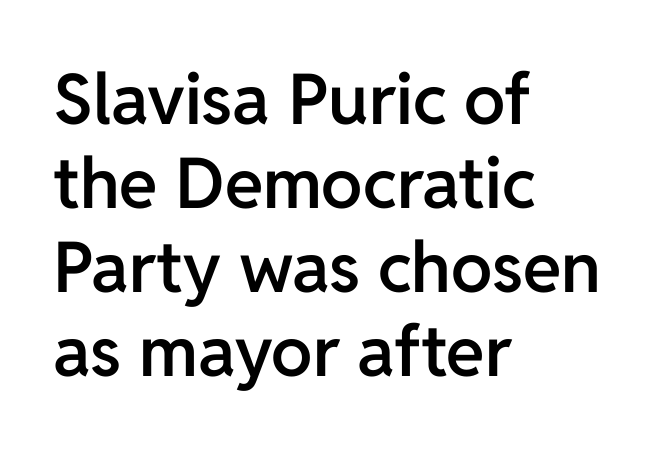
{"serif": "no", "italic": "no", "bold": "semi", "weight": "semibold", "width": "normal", "stroke_contrast": "low", "x_height": "medium", "monospaced": "no", "underline": "no", "align": "left", "line_spacing_ratio": 1.2, "letter_spacing": "normal", "letter_spacing_em": 0.0, "glyph_px": 70}
